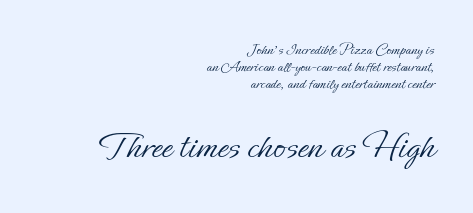
Q: Is the text bold? A: No.
Q: Is the text italic (slanted)? A: Yes.
Q: Is the text underlined? A: No.
Q: How is the paragraph aligned? A: Right-aligned.
Q: Is the spacing between letters normal or unusually wide? A: Normal.
Q: Is the spacing between lines tight, normal or loose? A: Tight.
Q: Which block of text is set in a larger size, the first (top) or the second (bottom)? A: The second (bottom) one.
Q: Width (condensed, normal, or wide)? A: Normal.
Q: Stroke contrast? A: Low.
Q: x-height? A: Small.
Q: Monospaced? A: No.
